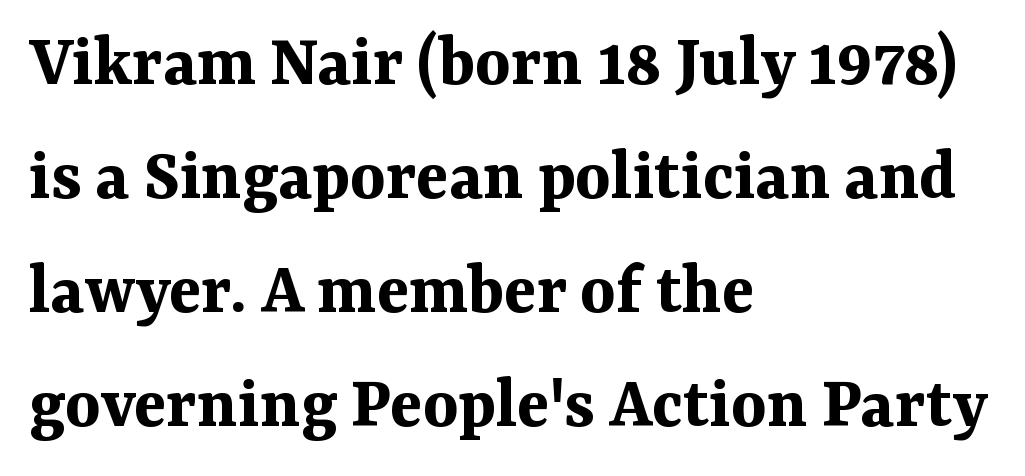
{"serif": "yes", "italic": "no", "bold": "yes", "weight": "bold", "width": "normal", "stroke_contrast": "medium", "x_height": "medium", "monospaced": "no", "underline": "no", "align": "left", "line_spacing": "normal", "line_spacing_ratio": 1.52, "letter_spacing": "normal", "letter_spacing_em": 0.0, "glyph_px": 75}
